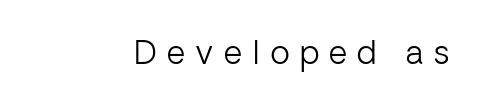
Q: Is the text bold? A: No.
Q: Is the text italic (slanted)? A: No, it is upright.
Q: Is the typeface a serif or a sans-serif typeface? A: Sans-serif.
Q: Is the text underlined? A: No.
Q: Is the spacing between letters normal or unusually wide? A: Unusually wide.
Q: Width (condensed, normal, or wide)? A: Normal.
Q: Stroke contrast? A: Low.
Q: x-height? A: Medium.
Q: Monospaced? A: No.
